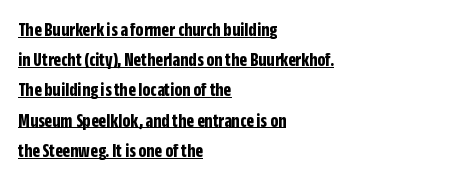
The image shows 20 px bold type, upright; set left-aligned, normal line spacing (1.51x), normal letter spacing, underlined.
